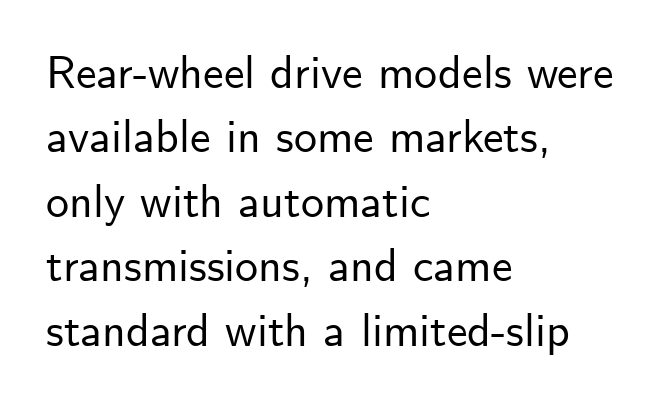
{"serif": "no", "italic": "no", "width": "normal", "stroke_contrast": "low", "x_height": "small", "monospaced": "no", "underline": "no", "align": "left", "line_spacing": "normal", "line_spacing_ratio": 1.4, "letter_spacing": "normal", "letter_spacing_em": 0.0, "glyph_px": 46}
